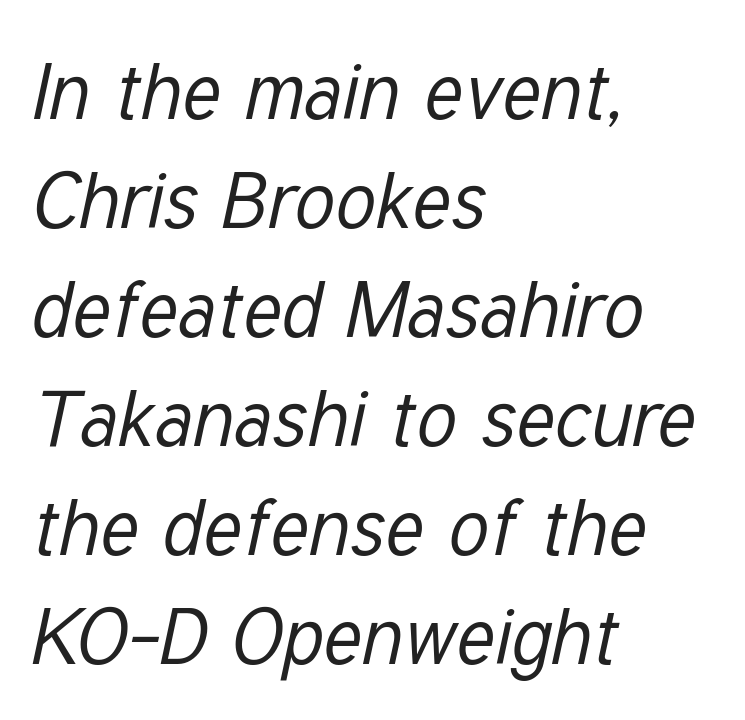
{"italic": "yes", "lean": "right", "slant_degrees": 12, "bold": "no", "weight": "regular", "width": "condensed", "stroke_contrast": "low", "x_height": "medium", "monospaced": "no", "underline": "no", "align": "left", "line_spacing": "normal", "line_spacing_ratio": 1.38, "letter_spacing": "normal", "letter_spacing_em": 0.0, "glyph_px": 79}
